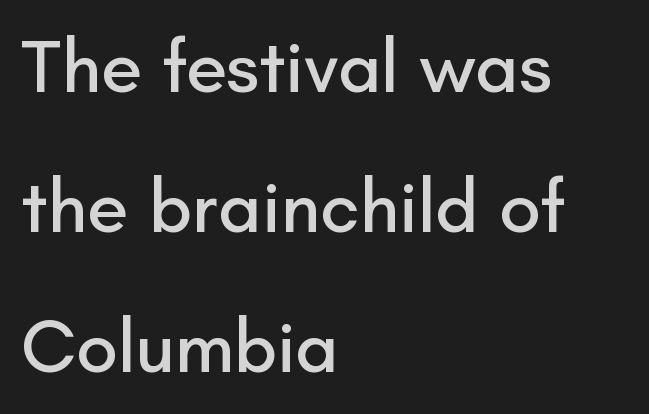
{"serif": "no", "italic": "no", "width": "normal", "stroke_contrast": "low", "x_height": "small", "monospaced": "no", "underline": "no", "align": "left", "line_spacing_ratio": 1.87, "letter_spacing": "normal", "letter_spacing_em": 0.0, "glyph_px": 75}
